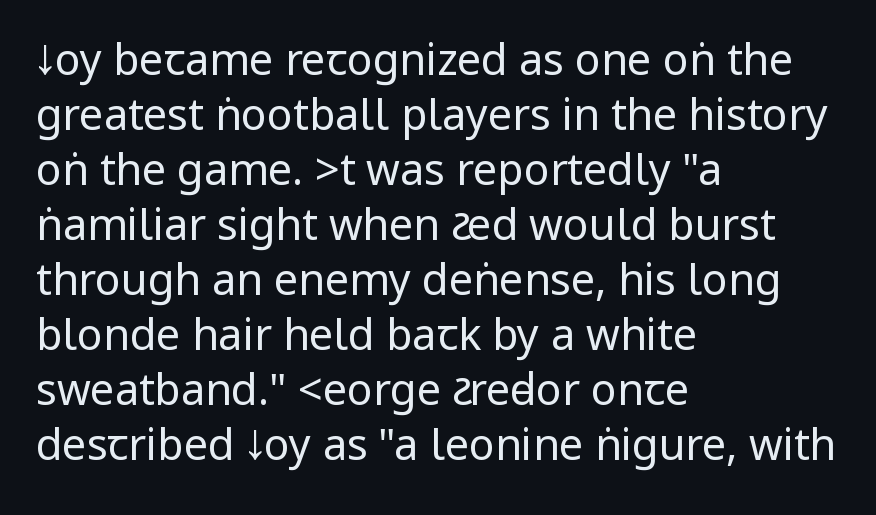
The image shows 43 px regular-weight, condensed sans-serif type, upright; set left-aligned, normal line spacing (1.28x), normal letter spacing, not underlined; low stroke contrast.
